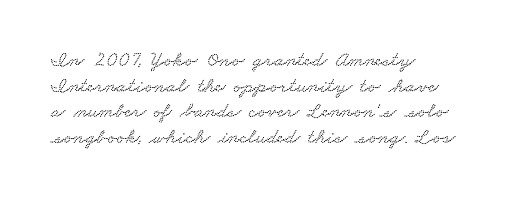
Horizontal alignment here is leftward, the default for most running prose. Words appear dense and cohesive because spacing is normal. Lines of text with bare space underneath.
